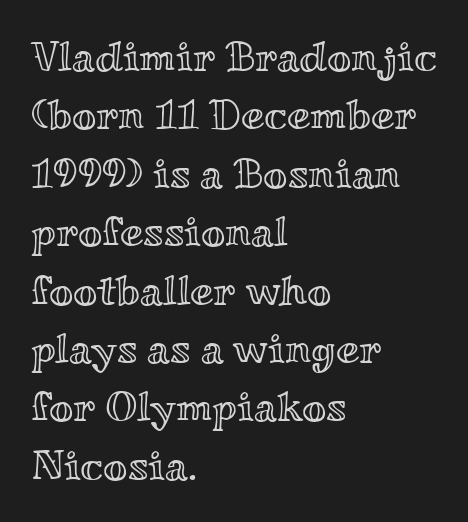
Is this a fixed-width face? No — the glyphs have proportional, varying widths. This rendering features lettering with no underline. Tracking value appears to be zero — textbook default spacing. Upright lettering throughout. How would I describe the line gaps? Plain and ordinary. This rendering uses left alignment, leaving the right contour irregular.
